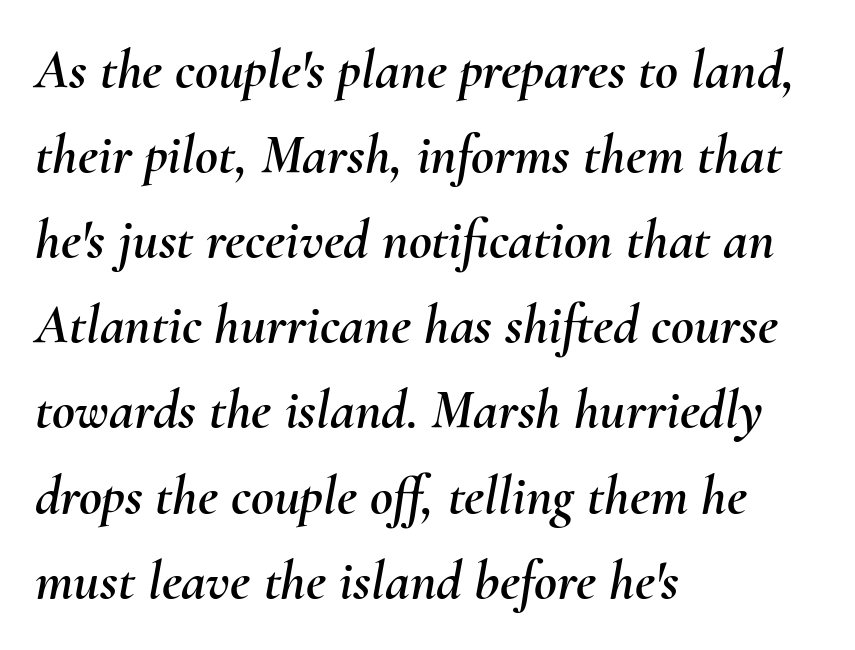
Q: Is the text italic (slanted)? A: Yes, it leans right by about 10 degrees.
Q: Is the text underlined? A: No.
Q: How is the paragraph aligned? A: Left-aligned.
Q: Is the spacing between letters normal or unusually wide? A: Normal.
Q: Is the spacing between lines tight, normal or loose? A: Normal.
Q: Width (condensed, normal, or wide)? A: Normal.
Q: Stroke contrast? A: Medium.
Q: x-height? A: Small.
Q: Monospaced? A: No.
